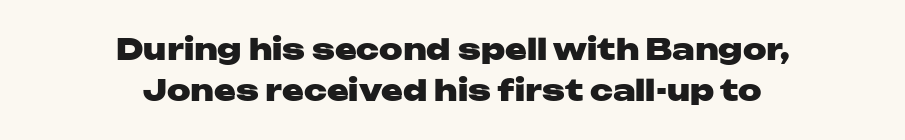
Q: Is the text bold? A: Yes.
Q: Is the text italic (slanted)? A: No, it is upright.
Q: Is the typeface a serif or a sans-serif typeface? A: Sans-serif.
Q: Is the text underlined? A: No.
Q: How is the paragraph aligned? A: Centered.
Q: Is the spacing between letters normal or unusually wide? A: Normal.
Q: Is the spacing between lines tight, normal or loose? A: Normal.
Q: Width (condensed, normal, or wide)? A: Wide.
Q: Stroke contrast? A: Low.
Q: x-height? A: Medium.
Q: Monospaced? A: No.
